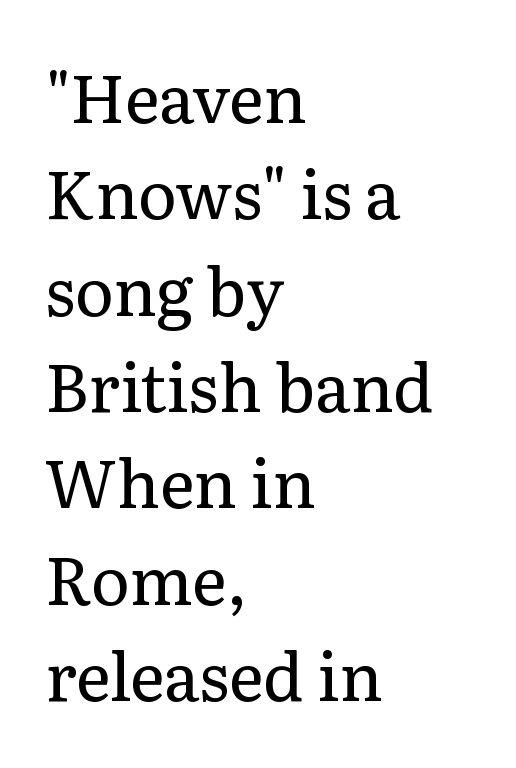
Q: Is the text bold? A: No.
Q: Is the text italic (slanted)? A: No, it is upright.
Q: Is the typeface a serif or a sans-serif typeface? A: Serif.
Q: Is the text underlined? A: No.
Q: How is the paragraph aligned? A: Left-aligned.
Q: Is the spacing between letters normal or unusually wide? A: Normal.
Q: Is the spacing between lines tight, normal or loose? A: Normal.
Q: Width (condensed, normal, or wide)? A: Normal.
Q: Stroke contrast? A: Low.
Q: x-height? A: Medium.
Q: Monospaced? A: No.
